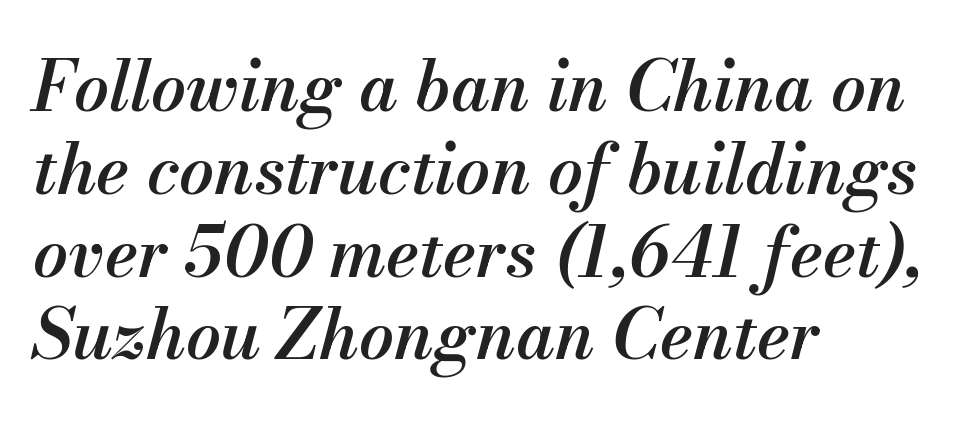
The rendering uses a semibold face; strokes are thickened but not to full bold. Beneath every word, the page is bare. The letterforms sit shoulder to shoulder at normal distance. You could not count columns in this text — the font is proportionally spaced. Short and long lines alike share a common starting point at left. The axis of the letterforms is tilted away from vertical.
